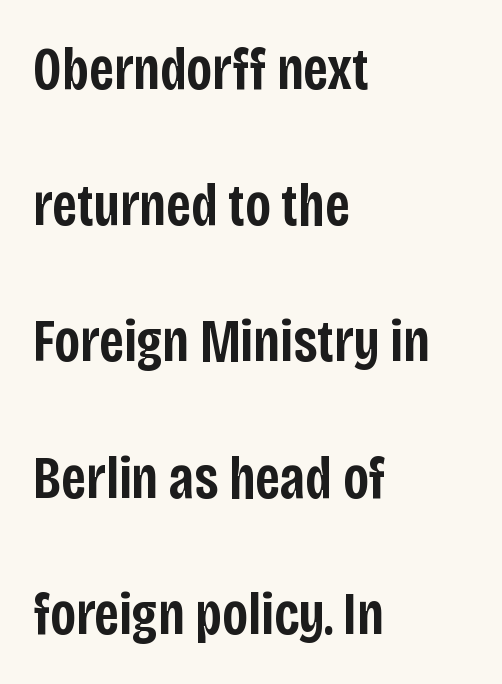
Q: Is the text bold? A: Semi-bold.
Q: Is the text italic (slanted)? A: No, it is upright.
Q: Is the typeface a serif or a sans-serif typeface? A: Sans-serif.
Q: Is the text underlined? A: No.
Q: How is the paragraph aligned? A: Left-aligned.
Q: Is the spacing between letters normal or unusually wide? A: Normal.
Q: Is the spacing between lines tight, normal or loose? A: Loose.
Q: Width (condensed, normal, or wide)? A: Condensed.
Q: Stroke contrast? A: Low.
Q: x-height? A: Large.
Q: Monospaced? A: No.
